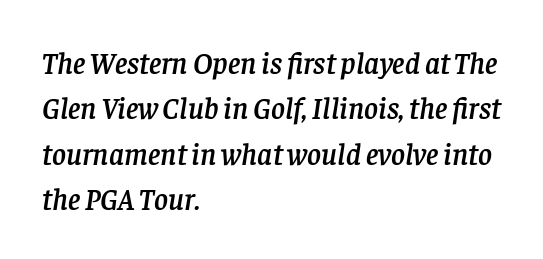
Q: Is the text italic (slanted)? A: Yes, it leans right by about 8 degrees.
Q: Is the typeface a serif or a sans-serif typeface? A: Serif.
Q: Is the text underlined? A: No.
Q: How is the paragraph aligned? A: Left-aligned.
Q: Is the spacing between letters normal or unusually wide? A: Normal.
Q: Is the spacing between lines tight, normal or loose? A: Normal.
Q: Width (condensed, normal, or wide)? A: Normal.
Q: Stroke contrast? A: Low.
Q: x-height? A: Large.
Q: Monospaced? A: No.
